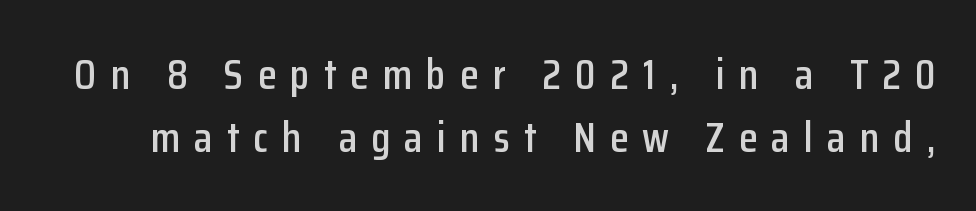
{"serif": "no", "italic": "no", "width": "condensed", "stroke_contrast": "low", "x_height": "medium", "monospaced": "no", "underline": "no", "line_spacing": "normal", "line_spacing_ratio": 1.46, "letter_spacing": "wide", "letter_spacing_em": 0.33, "glyph_px": 43}
